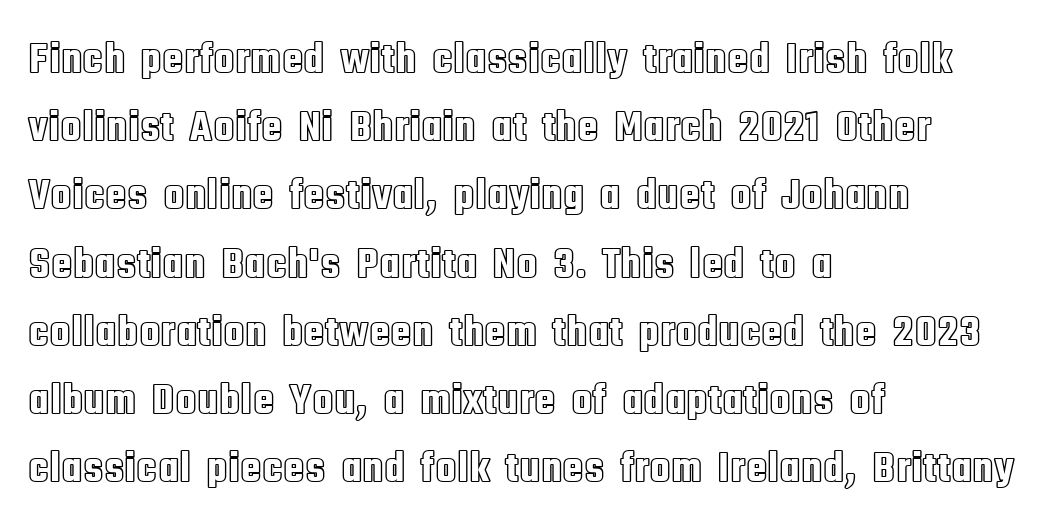
{"italic": "no", "width": "condensed", "x_height": "large", "monospaced": "no", "underline": "no", "align": "left", "line_spacing": "normal", "line_spacing_ratio": 1.55, "letter_spacing": "normal", "letter_spacing_em": 0.0, "glyph_px": 44}
